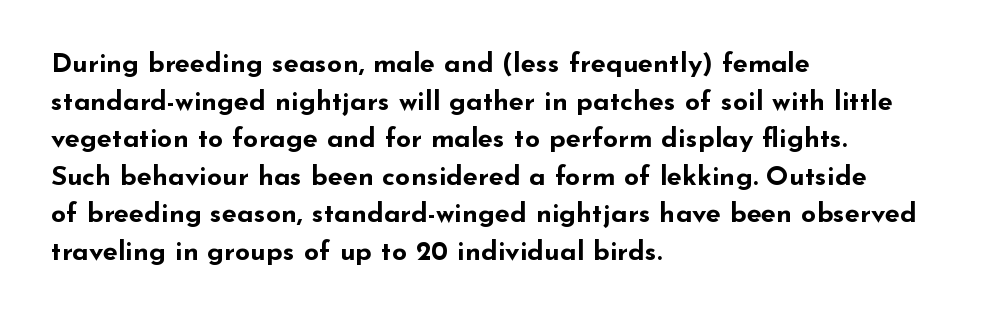
Its strokes are broad and dark, the hallmark of bold type. The letterforms sit shoulder to shoulder at normal distance. Horizontal alignment here is leftward, the default for most running prose. Each new line begins a customary step beneath the previous one. Has an underline been added? It has not. Characters remain perfectly vertical along every line.
